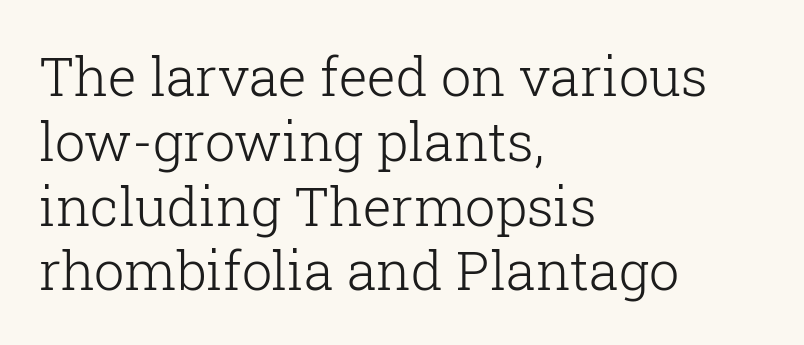
Words appear dense and cohesive because spacing is normal. The gap between lines stays unmarked. Teacher's note: observe the even left margin — that is flush-left alignment. In terms of posture, this sample is upright.
